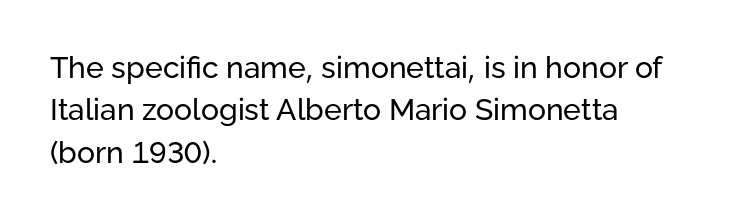
{"serif": "no", "italic": "no", "bold": "no", "weight": "regular", "width": "normal", "stroke_contrast": "low", "x_height": "medium", "monospaced": "no", "underline": "no", "align": "left", "line_spacing": "normal", "line_spacing_ratio": 1.41, "letter_spacing": "normal", "letter_spacing_em": 0.0, "glyph_px": 30}
